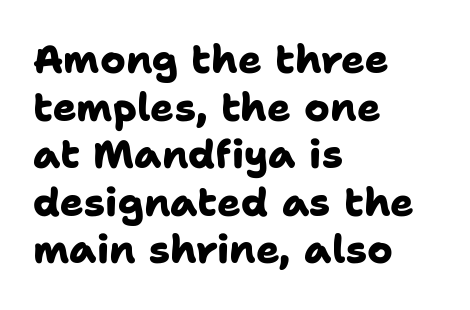
The rendering uses natural spacing where letterforms have individual widths. One-word summary of the alignment: left. Nothing sits at the stroke ends, so this counts as sans-serif. The rendering uses a bold face; every stroke is thick and dark. Here the glyphs are tracked normally, forming tight word shapes. The foot of each line stays bare and open.
